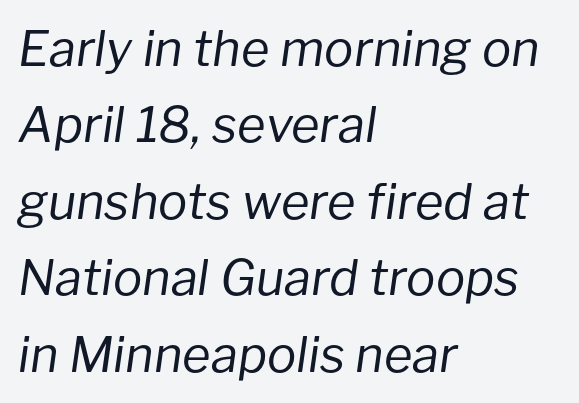
Q: Is the text bold? A: No.
Q: Is the text italic (slanted)? A: Yes, it leans right by about 8 degrees.
Q: Is the text underlined? A: No.
Q: How is the paragraph aligned? A: Left-aligned.
Q: Is the spacing between letters normal or unusually wide? A: Normal.
Q: Is the spacing between lines tight, normal or loose? A: Normal.
Q: Width (condensed, normal, or wide)? A: Normal.
Q: Stroke contrast? A: Low.
Q: x-height? A: Medium.
Q: Monospaced? A: No.
